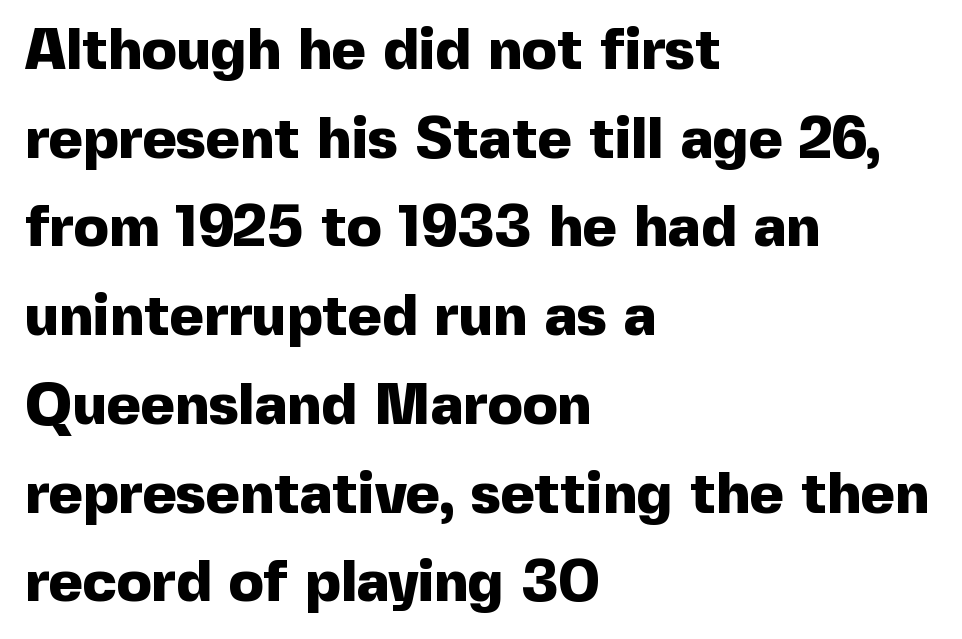
{"serif": "no", "italic": "no", "bold": "yes", "weight": "heavy", "width": "normal", "x_height": "medium", "monospaced": "no", "underline": "no", "align": "left", "line_spacing": "normal", "line_spacing_ratio": 1.53, "letter_spacing": "normal", "letter_spacing_em": 0.0, "glyph_px": 58}
